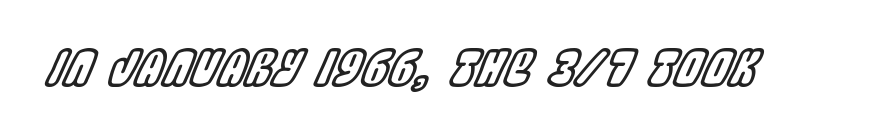
Check the space under the baseline: it is left empty. What stands out about the letter spacing? Nothing — it is the standard amount. Character widths vary here, with narrow letters taking less room than wide ones. Slanted lettering throughout.
